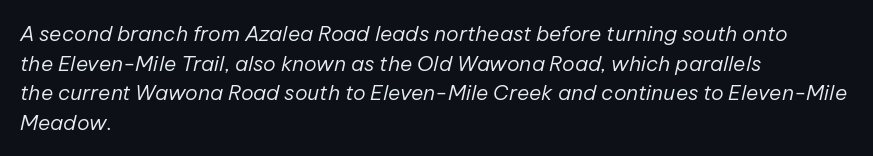
{"italic": "yes", "lean": "right", "slant_degrees": 12, "bold": "no", "underline": "no", "align": "left", "line_spacing": "normal", "line_spacing_ratio": 1.41, "letter_spacing": "normal", "letter_spacing_em": 0.0, "glyph_px": 21}
